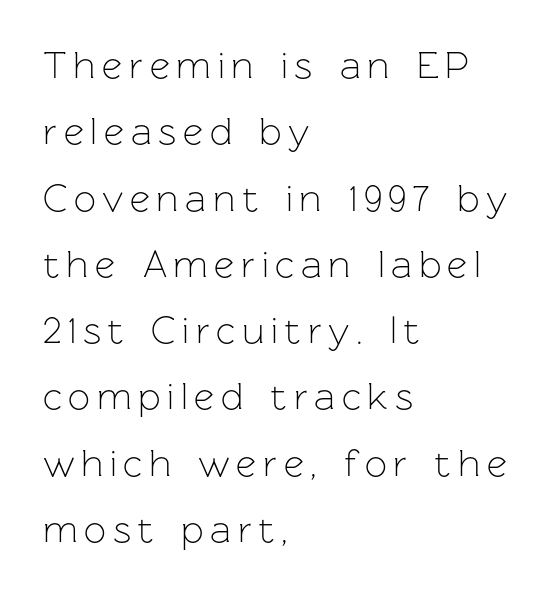
The image shows 39 px light sans-serif type, upright; set left-aligned, normal line spacing (1.7x), not underlined; low stroke contrast and a medium x-height.
